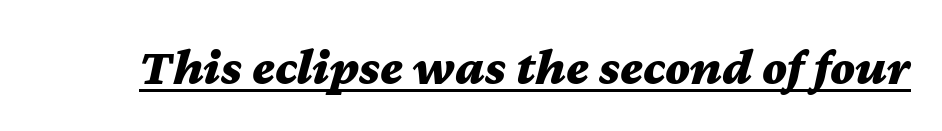
Here the designer chose a conventional face with non-uniform glyph widths. The horizontal fit of the characters is conventional and even. Tall strokes in this sample are angled rather than plumb. Typographic density is high because the face is bold. A rule runs beneath these lines of type.
